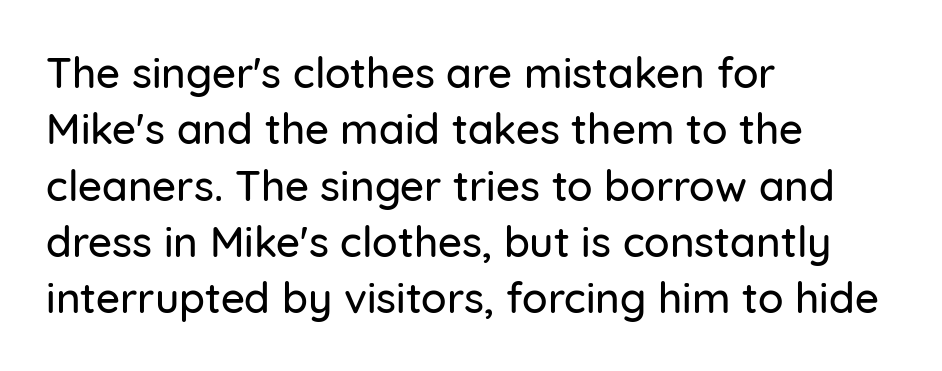
Inter-character spacing is left at the font's built-in metrics. Characters remain perfectly vertical along every line. Clear beneath every line of the passage. These lines are rendered in a variable-pitch font. Does the type have serifs? No, each stem ends abruptly.
